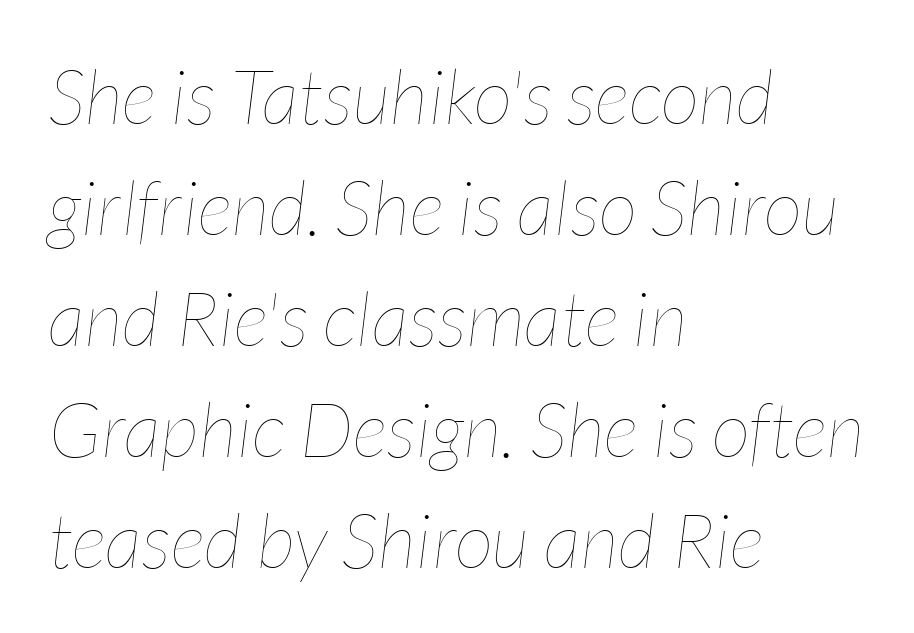
Whoever set this chose a conventional vertical rhythm. This sample has the flowing, uneven cadence of proportional lettering. Emphasis-style slanted type is in use. Inter-character spacing is left at the font's built-in metrics. Descenders hang freely into open space. Letters have the restrained weight of plain body copy at most.
